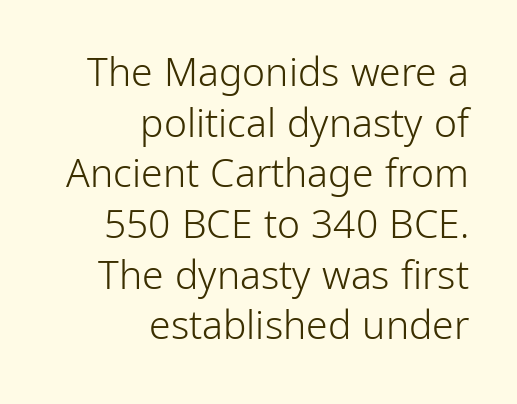
The image shows 39 px light, condensed sans-serif type, upright; set right-aligned, normal line spacing (1.3x), normal letter spacing, not underlined; low stroke contrast and a medium x-height.
